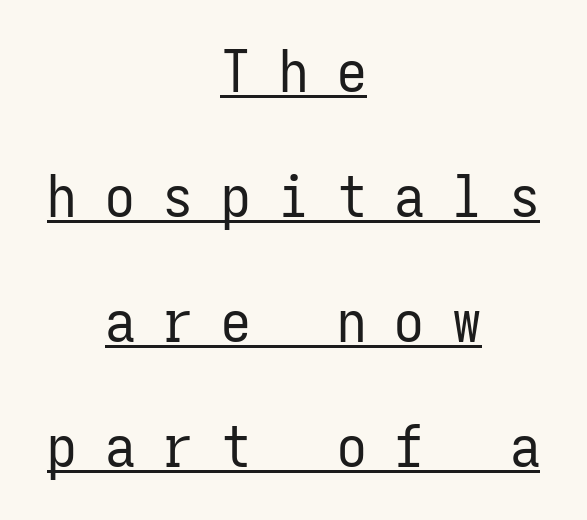
The image shows 59 px regular-weight, condensed sans-serif type, upright, monospaced; set centered, loose line spacing (2.12x), unusually wide letter spacing (+0.48 em), underlined; low stroke contrast and a medium x-height.
